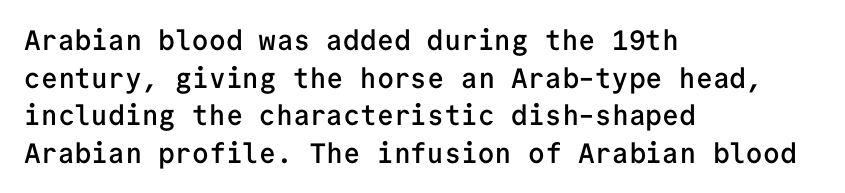
The image shows 28 px semibold sans-serif type, upright, monospaced; set left-aligned, normal line spacing (1.34x), normal letter spacing, not underlined; low stroke contrast and a medium x-height.
